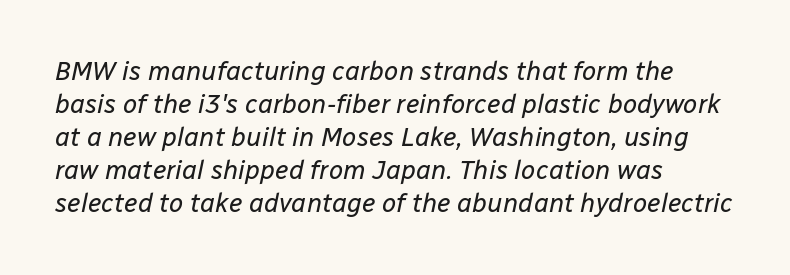
Ink coverage per letter is moderate at most. The rendering uses a moderate line-height, typical for paragraphs. The gap between lines stays unmarked. This rendering uses left alignment, leaving the right contour irregular. Here the glyphs are tracked normally, forming tight word shapes.
